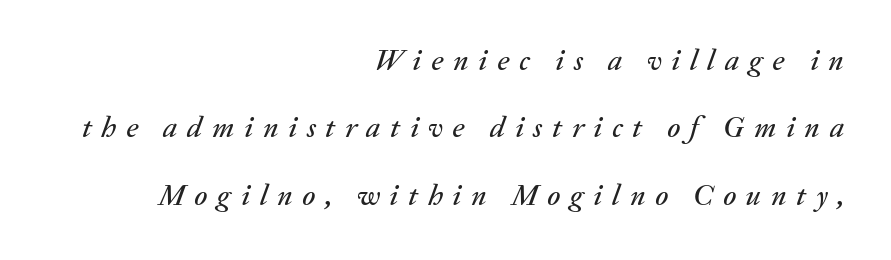
Q: Is the text italic (slanted)? A: Yes, it leans right by about 20 degrees.
Q: Is the text underlined? A: No.
Q: How is the paragraph aligned? A: Right-aligned.
Q: Is the spacing between letters normal or unusually wide? A: Unusually wide.
Q: Is the spacing between lines tight, normal or loose? A: Loose.
Q: Width (condensed, normal, or wide)? A: Normal.
Q: Stroke contrast? A: Medium.
Q: x-height? A: Medium.
Q: Monospaced? A: No.
